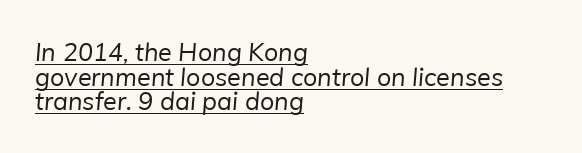
{"bold": "no", "underline": "yes", "align": "left", "line_spacing": "tight", "line_spacing_ratio": 0.99, "letter_spacing": "normal", "letter_spacing_em": 0.0, "glyph_px": 25}
